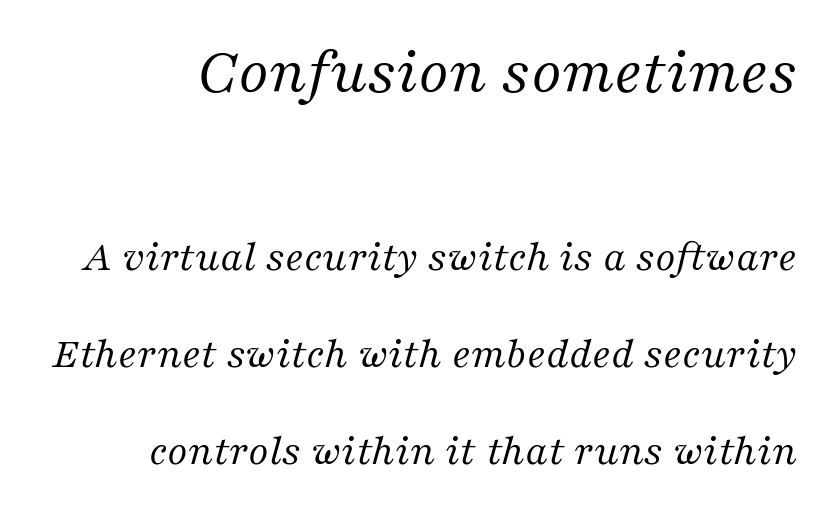
{"serif": "yes", "italic": "yes", "lean": "right", "slant_degrees": 16, "bold": "no", "weight": "regular", "width": "normal", "stroke_contrast": "medium", "x_height": "medium", "monospaced": "no", "underline": "no", "align": "right", "line_spacing": "loose", "line_spacing_ratio": 2.2, "letter_spacing": "normal", "letter_spacing_em": 0.0, "larger_block": "first", "size_ratio": 1.5, "glyph_px": 66}
